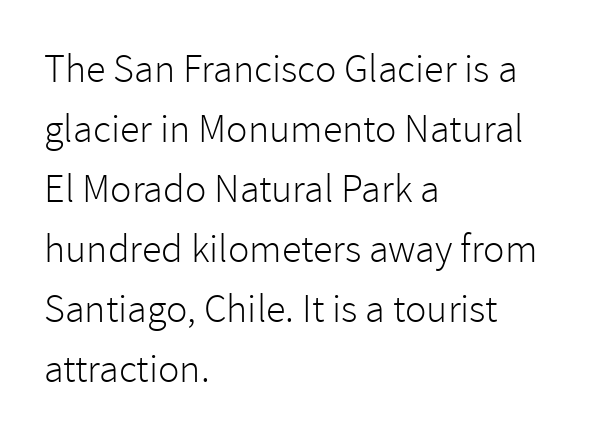
Q: Is the text bold? A: No.
Q: Is the text italic (slanted)? A: No, it is upright.
Q: Is the typeface a serif or a sans-serif typeface? A: Sans-serif.
Q: Is the text underlined? A: No.
Q: How is the paragraph aligned? A: Left-aligned.
Q: Is the spacing between letters normal or unusually wide? A: Normal.
Q: Is the spacing between lines tight, normal or loose? A: Normal.
Q: Width (condensed, normal, or wide)? A: Normal.
Q: Stroke contrast? A: Low.
Q: x-height? A: Medium.
Q: Monospaced? A: No.
